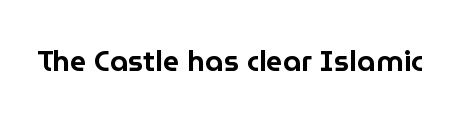
The image shows 29 px sans-serif type, upright; set normal letter spacing, not underlined; low stroke contrast and a medium x-height.
